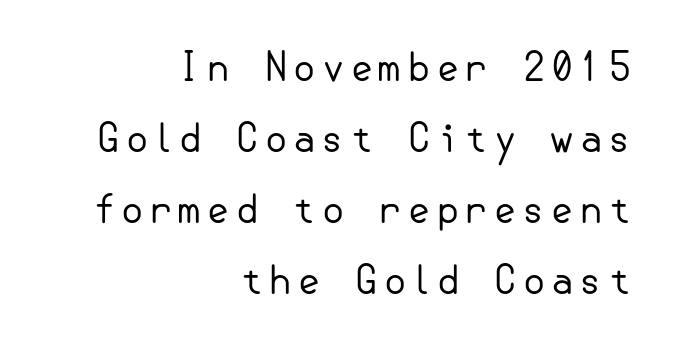
Q: Is the text bold? A: No.
Q: Is the text italic (slanted)? A: No, it is upright.
Q: Is the typeface a serif or a sans-serif typeface? A: Sans-serif.
Q: Is the text underlined? A: No.
Q: How is the paragraph aligned? A: Right-aligned.
Q: Width (condensed, normal, or wide)? A: Normal.
Q: Stroke contrast? A: Low.
Q: x-height? A: Small.
